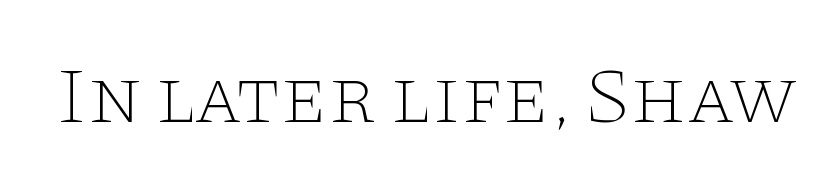
The image shows 79 px thin, wide serif type, upright; set normal letter spacing, not underlined; low stroke contrast and a large x-height.
